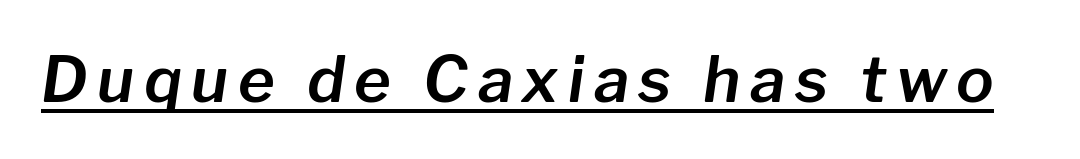
{"italic": "yes", "lean": "right", "slant_degrees": 8, "width": "normal", "stroke_contrast": "low", "x_height": "medium", "monospaced": "no", "underline": "yes", "glyph_px": 63}
